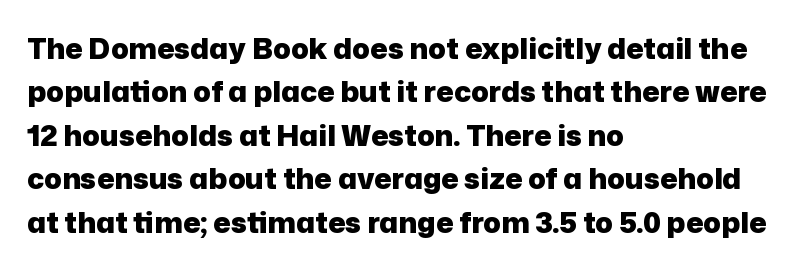
Is this a fixed-width face? No — the glyphs have proportional, varying widths. If you drew a ruler down the left edge, every line would touch it. Honestly, the row spacing looks completely unremarkable. A roman cut, with each character standing at attention. Lines of text with bare space underneath. Default kerning and tracking; the words read as compact shapes.
